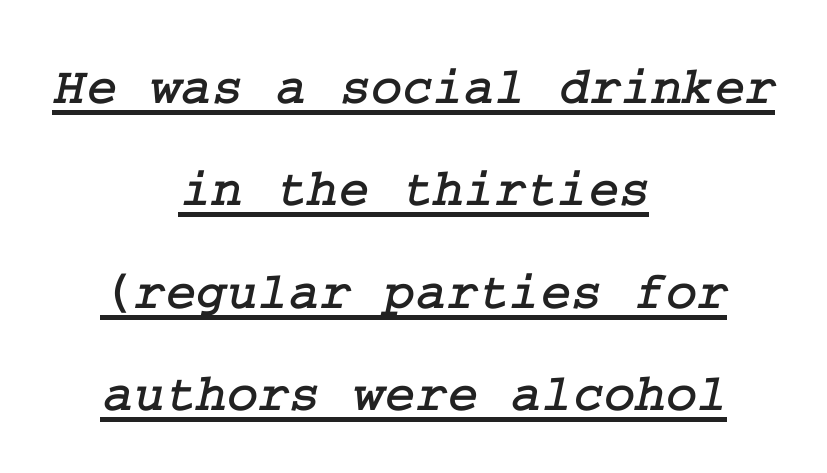
{"serif": "yes", "width": "normal", "stroke_contrast": "low", "x_height": "medium", "underline": "yes", "align": "center", "line_spacing": "loose", "line_spacing_ratio": 1.93, "letter_spacing": "normal", "letter_spacing_em": 0.0, "glyph_px": 53}
